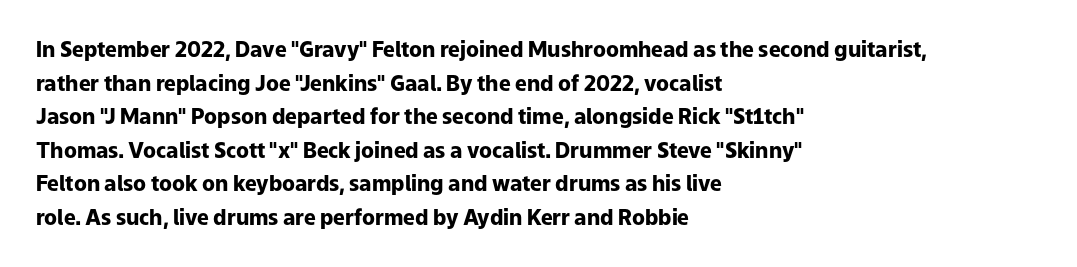
{"italic": "no", "bold": "yes", "underline": "no", "align": "left", "line_spacing": "normal", "line_spacing_ratio": 1.6, "letter_spacing": "normal", "letter_spacing_em": 0.0, "glyph_px": 21}
